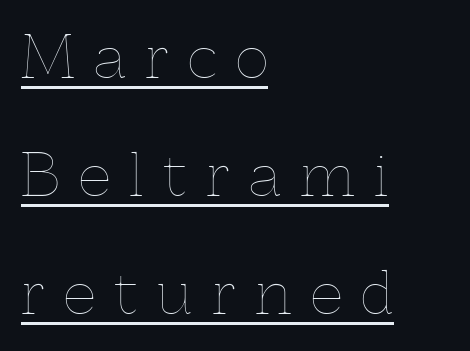
Q: Is the text bold? A: No.
Q: Is the text italic (slanted)? A: No, it is upright.
Q: Is the text underlined? A: Yes.
Q: How is the paragraph aligned? A: Left-aligned.
Q: Is the spacing between letters normal or unusually wide? A: Unusually wide.
Q: Is the spacing between lines tight, normal or loose? A: Loose.
Q: Width (condensed, normal, or wide)? A: Normal.
Q: x-height? A: Medium.
Q: Monospaced? A: No.
